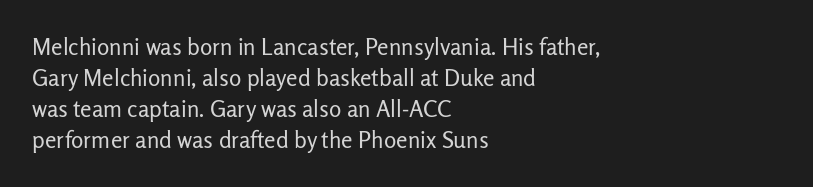
Q: Is the text bold? A: No.
Q: Is the text italic (slanted)? A: No, it is upright.
Q: Is the text underlined? A: No.
Q: How is the paragraph aligned? A: Left-aligned.
Q: Is the spacing between letters normal or unusually wide? A: Normal.
Q: Is the spacing between lines tight, normal or loose? A: Normal.
